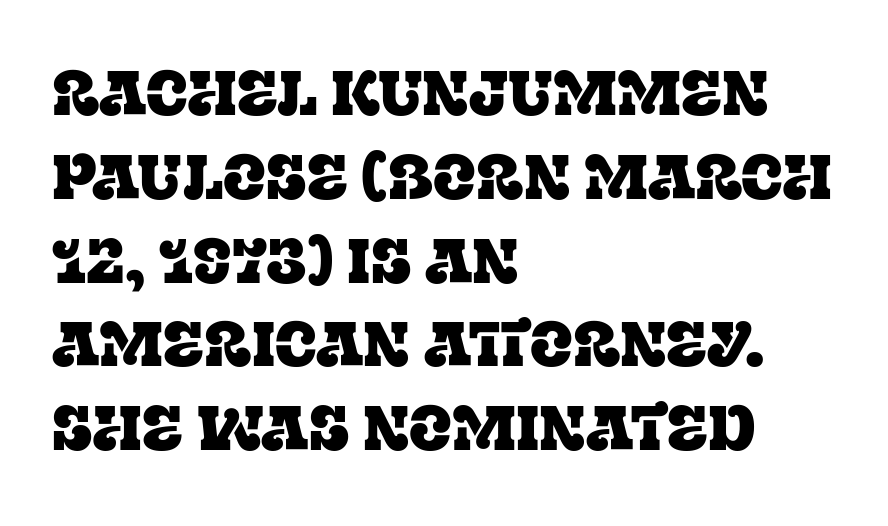
The image shows 63 px serif type, upright; set left-aligned, normal line spacing (1.33x), normal letter spacing, not underlined; low stroke contrast and a large x-height.
